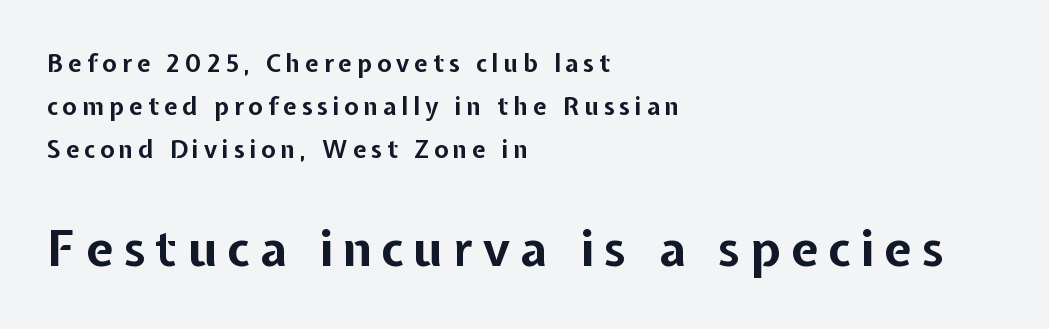
The image shows 49 px bold sans-serif type, upright; set left-aligned, line spacing 1.79x, unusually wide letter spacing (+0.21 em), not underlined; the second (bottom) block is 2.04x larger; low stroke contrast and a medium x-height.
